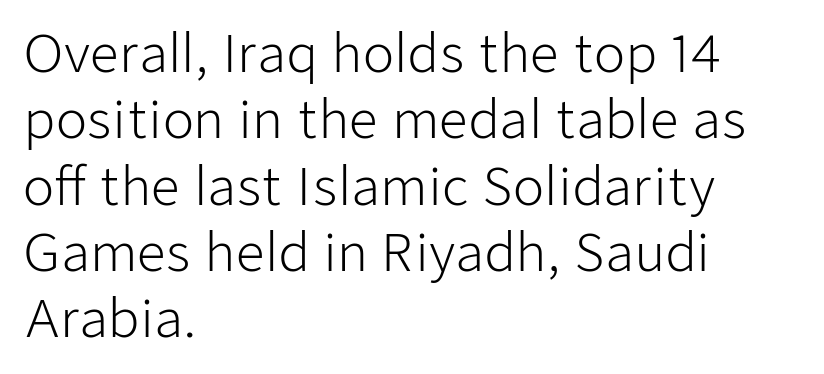
{"serif": "no", "italic": "no", "bold": "no", "weight": "light", "width": "normal", "stroke_contrast": "low", "x_height": "medium", "monospaced": "no", "underline": "no", "align": "left", "line_spacing": "normal", "line_spacing_ratio": 1.3, "letter_spacing": "normal", "letter_spacing_em": 0.0, "glyph_px": 51}
